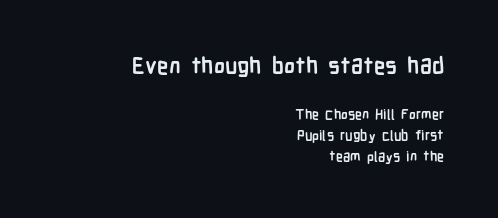
Q: Is the text bold? A: Yes.
Q: Is the text italic (slanted)? A: No, it is upright.
Q: Is the text underlined? A: No.
Q: How is the paragraph aligned? A: Right-aligned.
Q: Is the spacing between letters normal or unusually wide? A: Normal.
Q: Is the spacing between lines tight, normal or loose? A: Normal.
Q: Which block of text is set in a larger size, the first (top) or the second (bottom)? A: The first (top) one.
